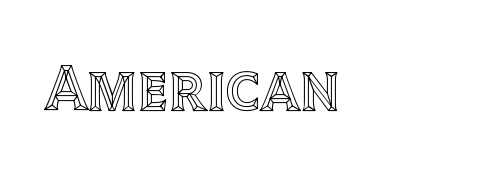
The image shows 65 px text type, upright; set normal letter spacing, not underlined; a large x-height.
